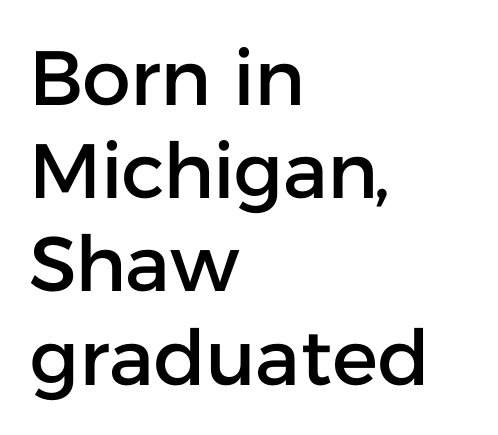
The image shows 77 px sans-serif type, upright; set left-aligned, line spacing 1.21x, normal letter spacing, not underlined; low stroke contrast and a medium x-height.
